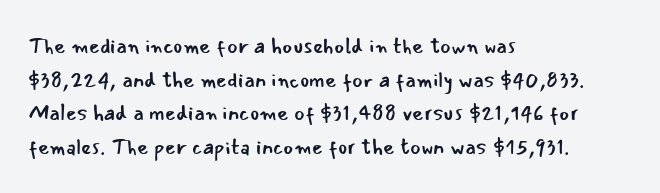
{"italic": "no", "bold": "no", "underline": "no", "align": "left", "line_spacing": "normal", "line_spacing_ratio": 1.53, "letter_spacing": "normal", "letter_spacing_em": 0.0, "glyph_px": 22}
